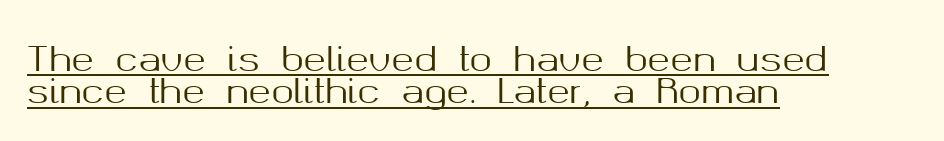
{"serif": "no", "italic": "no", "width": "normal", "stroke_contrast": "medium", "x_height": "medium", "monospaced": "no", "underline": "yes", "align": "left", "line_spacing": "tight", "line_spacing_ratio": 0.95, "letter_spacing": "normal", "letter_spacing_em": 0.0, "glyph_px": 34}
